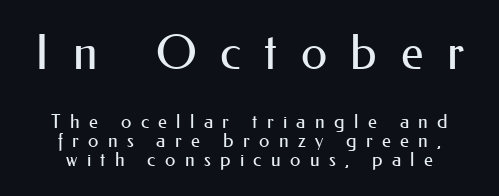
Q: Is the text bold? A: No.
Q: Is the text italic (slanted)? A: No, it is upright.
Q: Is the typeface a serif or a sans-serif typeface? A: Sans-serif.
Q: Is the text underlined? A: No.
Q: Is the spacing between letters normal or unusually wide? A: Unusually wide.
Q: Is the spacing between lines tight, normal or loose? A: Tight.
Q: Which block of text is set in a larger size, the first (top) or the second (bottom)? A: The first (top) one.
Q: Width (condensed, normal, or wide)? A: Normal.
Q: Stroke contrast? A: Medium.
Q: x-height? A: Small.
Q: Monospaced? A: No.
